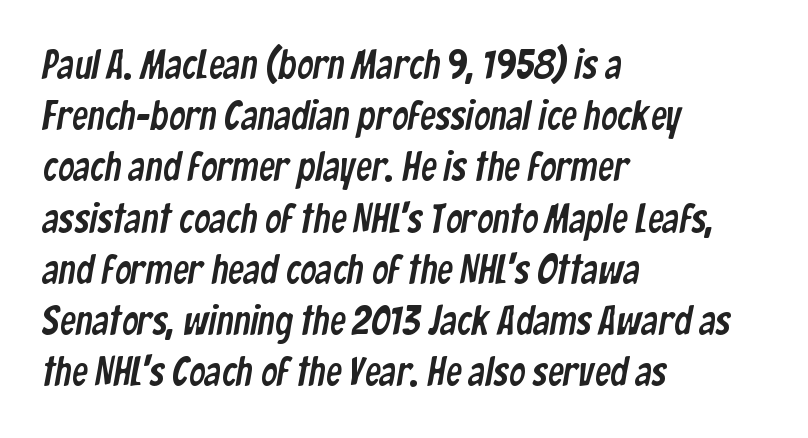
Q: Is the typeface a serif or a sans-serif typeface? A: Sans-serif.
Q: Is the text underlined? A: No.
Q: How is the paragraph aligned? A: Left-aligned.
Q: Is the spacing between letters normal or unusually wide? A: Normal.
Q: Is the spacing between lines tight, normal or loose? A: Normal.
Q: Width (condensed, normal, or wide)? A: Condensed.
Q: Stroke contrast? A: Low.
Q: x-height? A: Medium.
Q: Monospaced? A: No.
